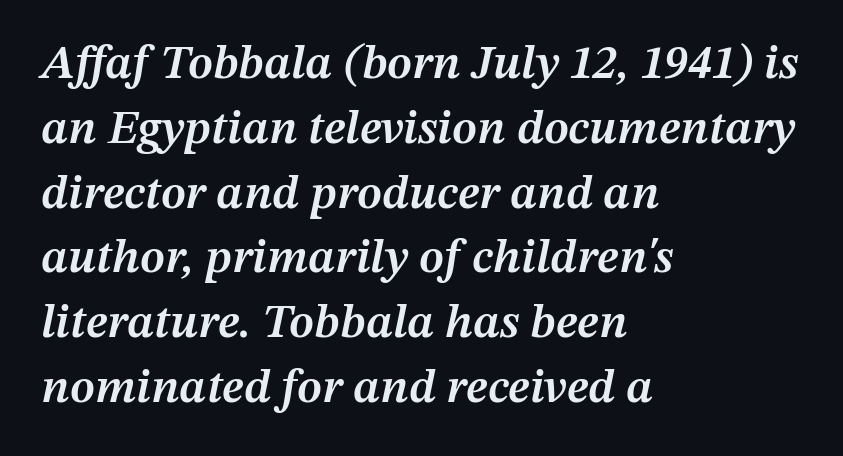
In CSS terms this would be text-align: left. Words appear dense and cohesive because spacing is normal. Character widths vary here, with narrow letters taking less room than wide ones. The passage shown is semibold, sitting just below true bold.
